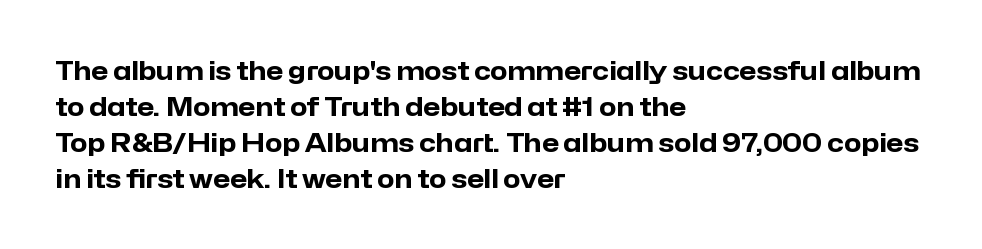
Nope, not italic — everything's standing straight. A normal amount of white space separates one row of letters from the next. Pretty heavy lettering here — definitely bold. Line starts are locked; line ends wander. Tracking here is standard; glyphs follow each other at the usual distance. Decoration check: the copy has no underline.
